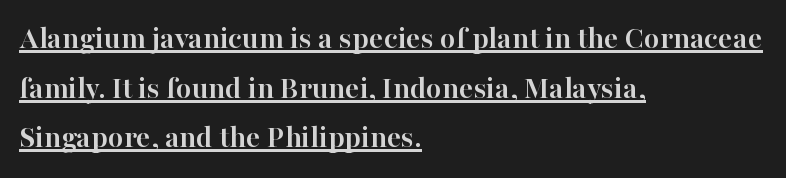
{"serif": "yes", "italic": "no", "bold": "yes", "weight": "semibold", "width": "normal", "stroke_contrast": "high", "x_height": "medium", "monospaced": "no", "underline": "yes", "align": "left", "line_spacing": "normal", "line_spacing_ratio": 1.55, "letter_spacing": "normal", "letter_spacing_em": 0.0, "glyph_px": 32}
